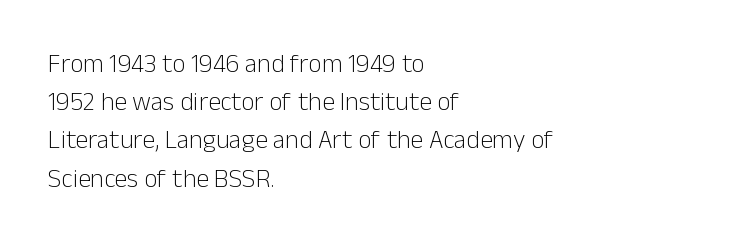
The image shows 26 px text type, upright; set left-aligned, normal line spacing (1.47x), normal letter spacing, not underlined.
